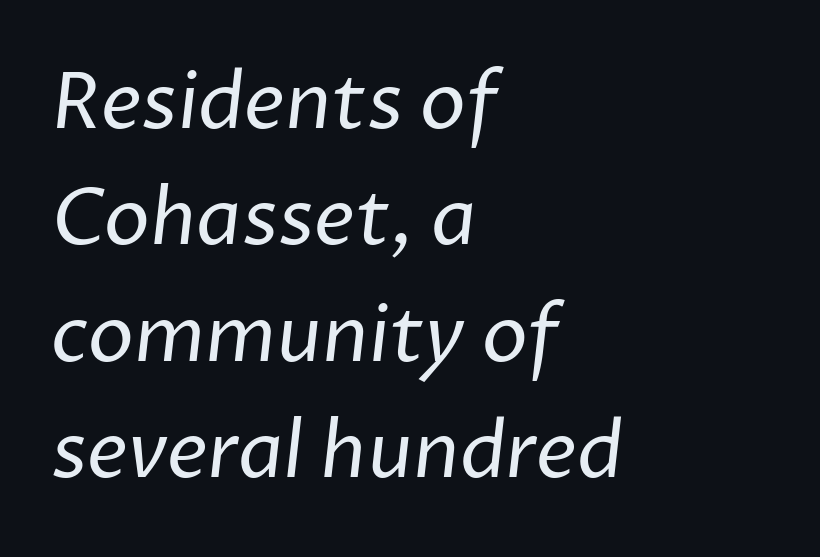
Varying glyph widths throughout — classic text-font behaviour. Characters follow at the spacing the type designer built in. A sans-serif font was chosen for this passage. If you measured baseline to baseline, you'd find a middling distance.
